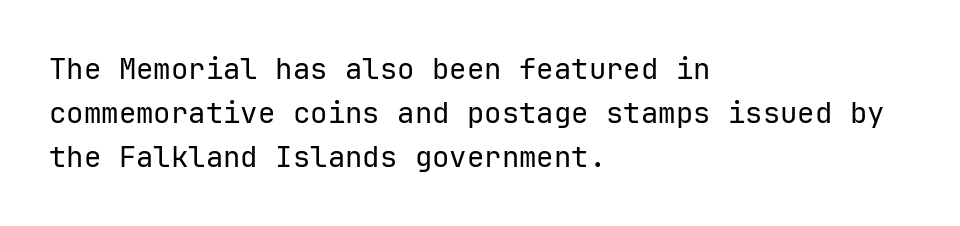
The image shows 29 px regular-weight sans-serif type, upright; set left-aligned, normal line spacing (1.52x), normal letter spacing, not underlined; low stroke contrast and a medium x-height.
